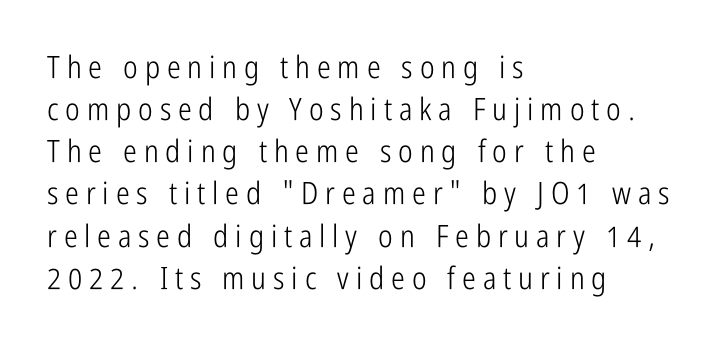
Each letter keeps its own natural width here, so spacing adapts to shape. Quick note: underline off. One glance says typical: line gaps are just what's usual. The characters display no serif detailing; their extremities are plain. The font's upright variant was chosen for this text. All the whitespace from short lines collects on the right.
